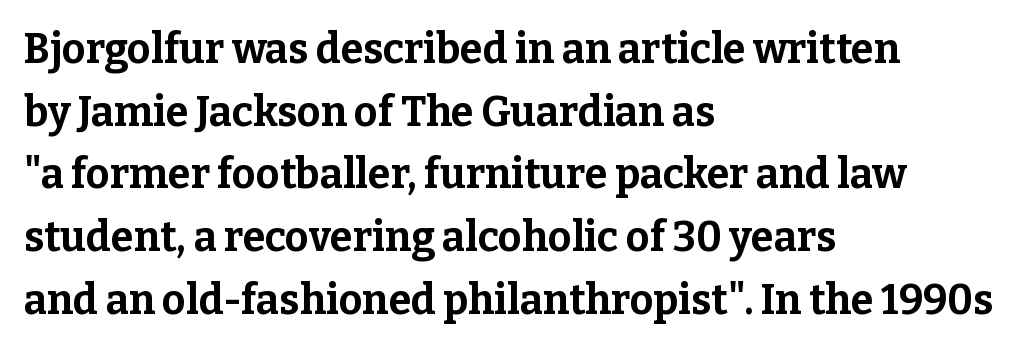
The image shows 41 px bold serif type, upright; set left-aligned, normal line spacing (1.53x), normal letter spacing, not underlined; low stroke contrast and a medium x-height.
